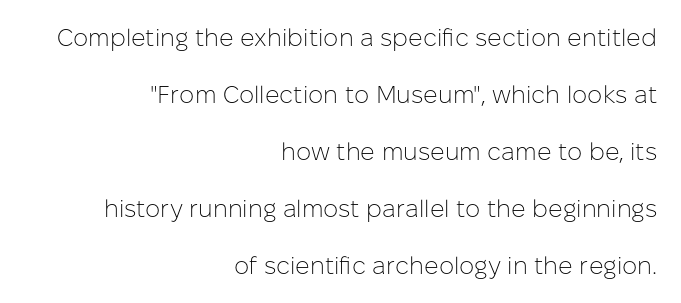
{"italic": "no", "bold": "no", "underline": "no", "align": "right", "line_spacing": "loose", "line_spacing_ratio": 2.37, "letter_spacing": "normal", "letter_spacing_em": 0.0, "glyph_px": 24}
